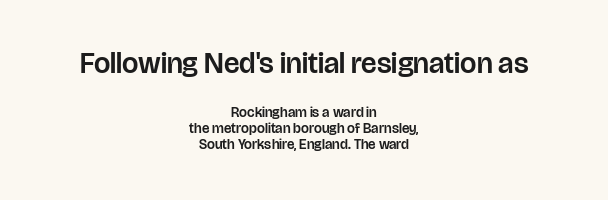
The image shows 29 px sans-serif type, upright; set centered, line spacing 1.16x, normal letter spacing, not underlined; the first (top) block is 2.07x larger; low stroke contrast and a large x-height.
